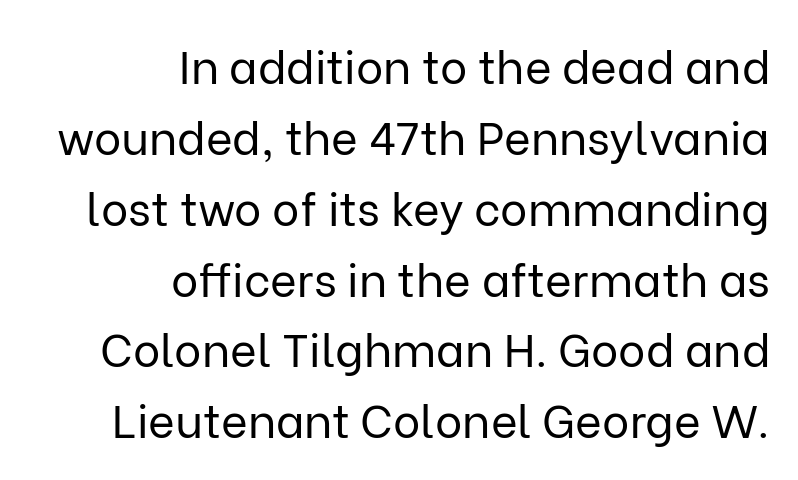
{"serif": "no", "italic": "no", "bold": "no", "weight": "regular", "width": "normal", "stroke_contrast": "low", "x_height": "medium", "monospaced": "no", "underline": "no", "align": "right", "line_spacing": "normal", "line_spacing_ratio": 1.54, "letter_spacing": "normal", "letter_spacing_em": 0.0, "glyph_px": 46}
